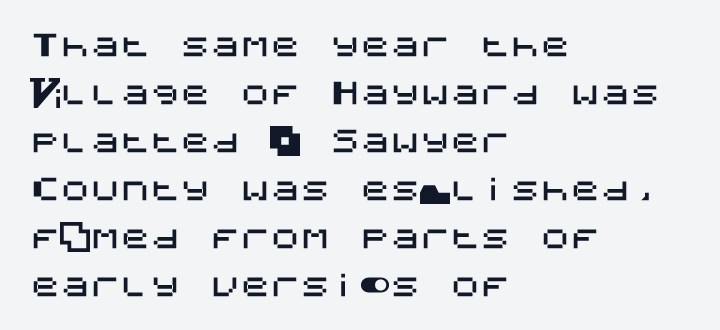
The image shows 30 px sans-serif type, upright; set left-aligned, normal line spacing (1.6x), normal letter spacing, not underlined; medium stroke contrast and a large x-height.
